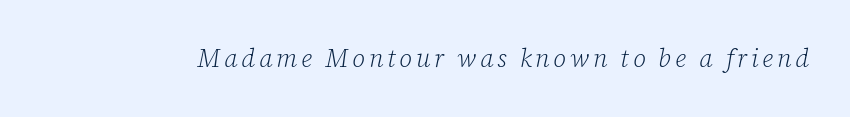
The image shows 25 px text type, italic (leaning right); set not underlined.
